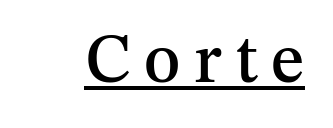
The image shows 69 px serif type, upright; set underlined; medium stroke contrast and a medium x-height.
